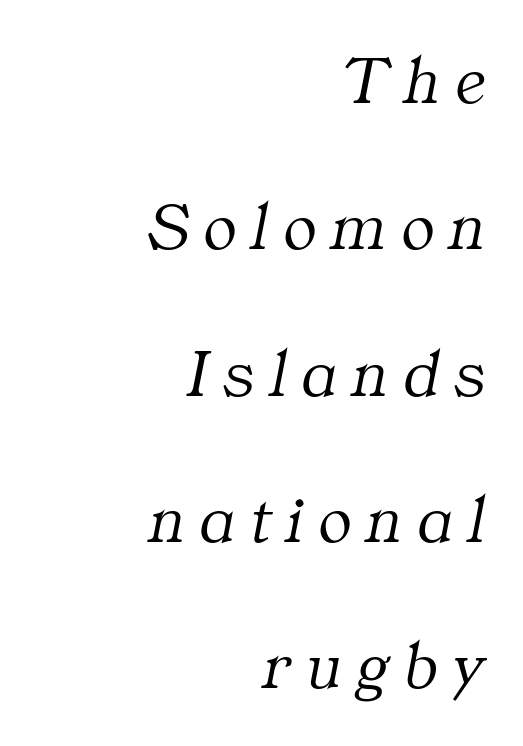
{"serif": "yes", "italic": "yes", "lean": "right", "slant_degrees": 11, "bold": "no", "weight": "light", "width": "normal", "stroke_contrast": "medium", "x_height": "medium", "monospaced": "no", "underline": "no", "align": "right", "line_spacing": "loose", "line_spacing_ratio": 2.12, "letter_spacing": "wide", "letter_spacing_em": 0.22, "glyph_px": 69}
